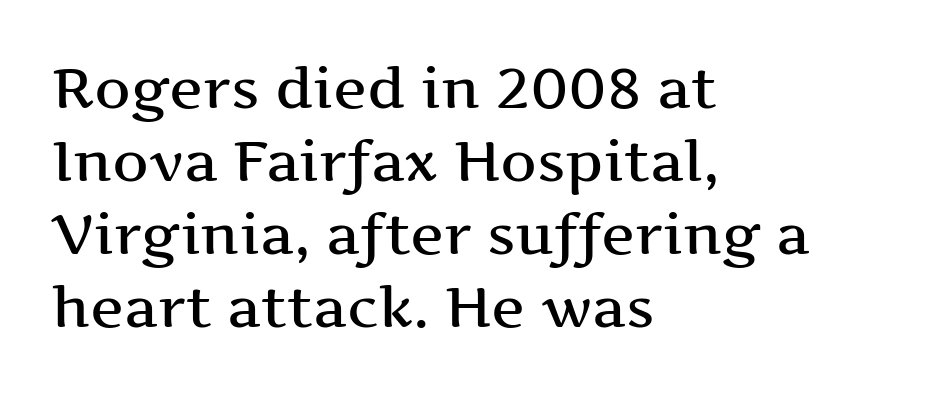
Q: Is the text italic (slanted)? A: No, it is upright.
Q: Is the typeface a serif or a sans-serif typeface? A: Serif.
Q: Is the text underlined? A: No.
Q: How is the paragraph aligned? A: Left-aligned.
Q: Is the spacing between letters normal or unusually wide? A: Normal.
Q: Is the spacing between lines tight, normal or loose? A: Normal.
Q: Width (condensed, normal, or wide)? A: Wide.
Q: Stroke contrast? A: Medium.
Q: x-height? A: Medium.
Q: Monospaced? A: No.
